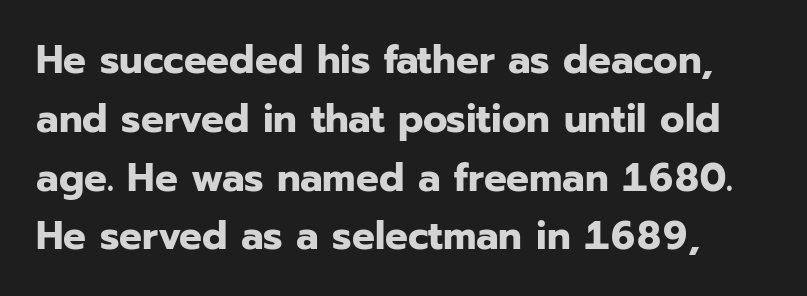
There is no visible air inserted between adjacent glyphs. Typographically, this falls in the sans-serif category. The glyphs have the mass of a bold cut. Is there any slant? The stems are plumb. Leading matches the norm, producing a regular column. A typesetter would call this proportional, since set widths differ per character.
